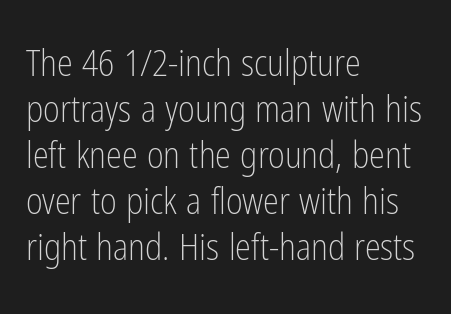
Q: Is the text bold? A: No.
Q: Is the text italic (slanted)? A: No, it is upright.
Q: Is the typeface a serif or a sans-serif typeface? A: Sans-serif.
Q: Is the text underlined? A: No.
Q: How is the paragraph aligned? A: Left-aligned.
Q: Is the spacing between letters normal or unusually wide? A: Normal.
Q: Is the spacing between lines tight, normal or loose? A: Normal.
Q: Width (condensed, normal, or wide)? A: Condensed.
Q: Stroke contrast? A: Low.
Q: x-height? A: Medium.
Q: Monospaced? A: No.
